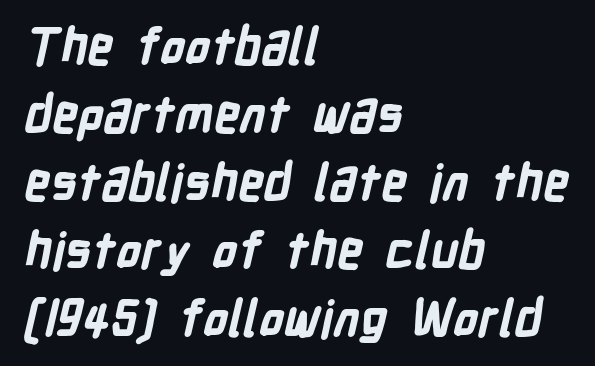
Check where the strokes stop: nothing finishes them off — pure sans. A dark, heavy texture on the line: the type is bold. Descenders are the only things crossing below the line. These lines sit exactly where default settings would place them. These lines are set flush left with a ragged right edge.
